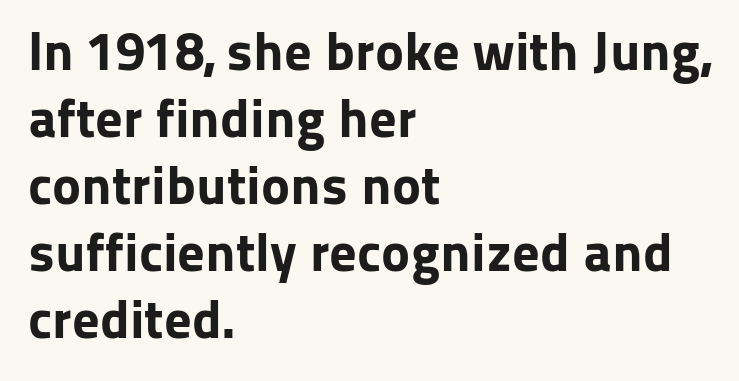
The letters stand upright; this is a roman face. Stroke thickness is high; the sample reads as a true bold. Beneath every word, the page is bare. The type is set solid horizontally, with unmodified tracking. Do the characters align in a grid? No, the font is proportional. Does the type have serifs? No, each stem ends abruptly.
